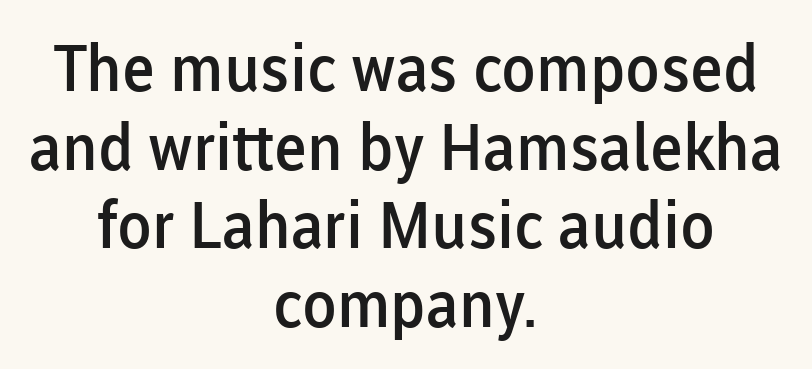
Q: Is the text bold? A: Semi-bold.
Q: Is the text italic (slanted)? A: No, it is upright.
Q: Is the typeface a serif or a sans-serif typeface? A: Sans-serif.
Q: Is the text underlined? A: No.
Q: How is the paragraph aligned? A: Centered.
Q: Is the spacing between letters normal or unusually wide? A: Normal.
Q: Width (condensed, normal, or wide)? A: Normal.
Q: Stroke contrast? A: Low.
Q: x-height? A: Medium.
Q: Monospaced? A: No.
